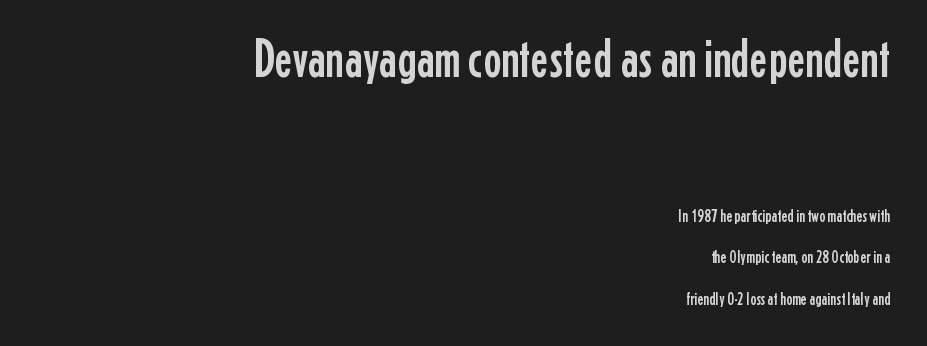
Q: Is the text italic (slanted)? A: No, it is upright.
Q: Is the typeface a serif or a sans-serif typeface? A: Sans-serif.
Q: Is the text underlined? A: No.
Q: How is the paragraph aligned? A: Right-aligned.
Q: Is the spacing between letters normal or unusually wide? A: Normal.
Q: Is the spacing between lines tight, normal or loose? A: Loose.
Q: Which block of text is set in a larger size, the first (top) or the second (bottom)? A: The first (top) one.
Q: Width (condensed, normal, or wide)? A: Condensed.
Q: Stroke contrast? A: Low.
Q: x-height? A: Medium.
Q: Monospaced? A: No.
